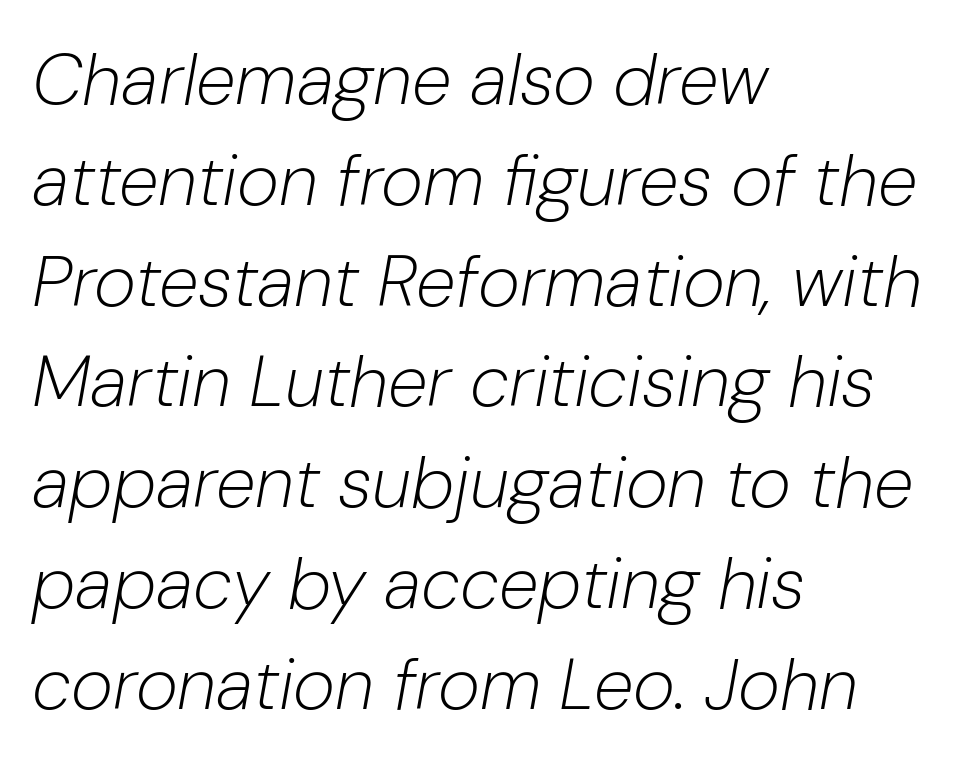
Q: Is the text bold? A: No.
Q: Is the text italic (slanted)? A: Yes, it leans right by about 10 degrees.
Q: Is the text underlined? A: No.
Q: How is the paragraph aligned? A: Left-aligned.
Q: Is the spacing between letters normal or unusually wide? A: Normal.
Q: Is the spacing between lines tight, normal or loose? A: Normal.
Q: Width (condensed, normal, or wide)? A: Normal.
Q: Stroke contrast? A: Low.
Q: x-height? A: Medium.
Q: Monospaced? A: No.
